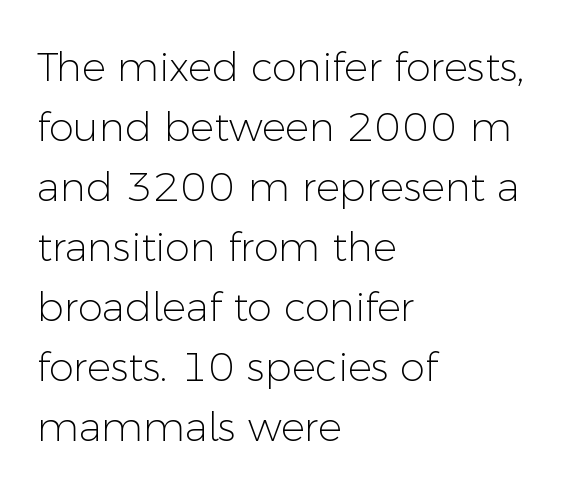
Does extra space separate the letters? No, they use regular spacing. Spacing verdict: proportional, widths tailored to each character. Is there much room between lines? A standard amount, neither cramped nor airy. Upright lettering throughout. Serif or sans? Sans — the stroke terminals are bare.
